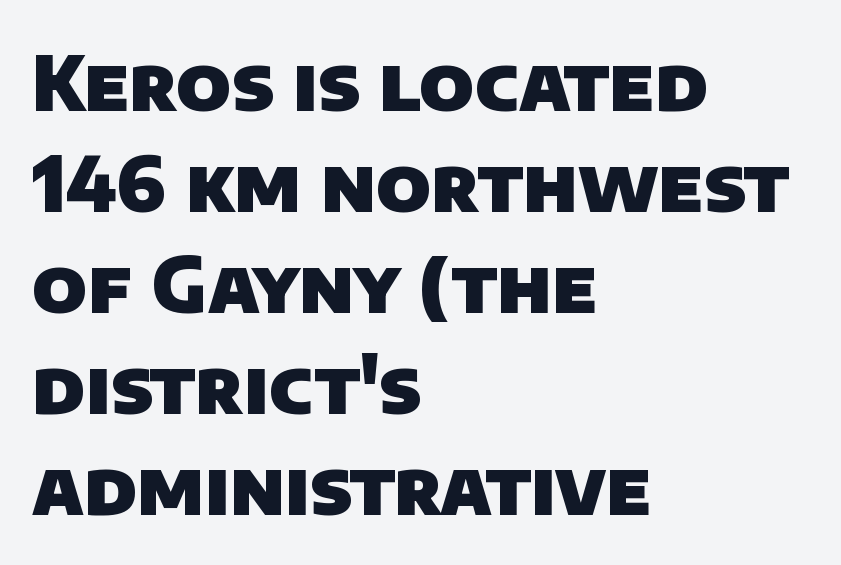
The image shows 76 px heavy sans-serif type; set left-aligned, normal line spacing (1.33x), normal letter spacing, not underlined; low stroke contrast and a large x-height.
